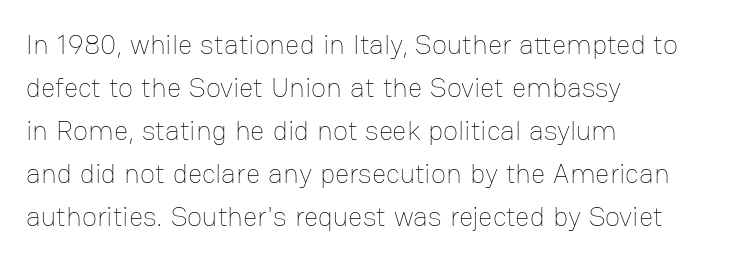
The image shows 28 px thin type, upright; set left-aligned, normal line spacing (1.54x), normal letter spacing, not underlined; low stroke contrast and a medium x-height.
